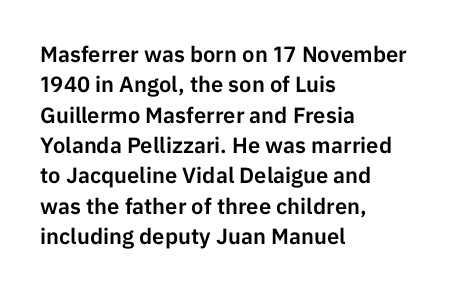
The image shows 22 px text type, upright; set left-aligned, normal line spacing (1.38x), normal letter spacing, not underlined.
